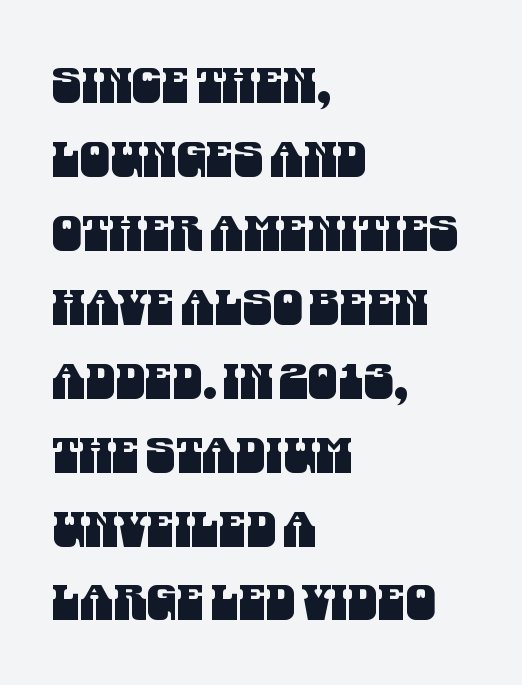
The image shows 48 px condensed sans-serif type; set left-aligned, normal line spacing (1.54x), normal letter spacing, not underlined; medium stroke contrast and a large x-height.
